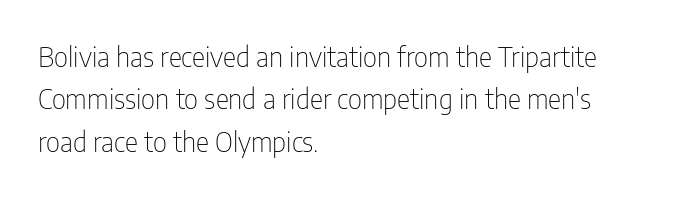
{"serif": "no", "italic": "no", "bold": "no", "weight": "thin", "width": "condensed", "stroke_contrast": "low", "x_height": "medium", "monospaced": "no", "underline": "no", "align": "left", "line_spacing": "normal", "line_spacing_ratio": 1.51, "letter_spacing": "normal", "letter_spacing_em": 0.0, "glyph_px": 28}
